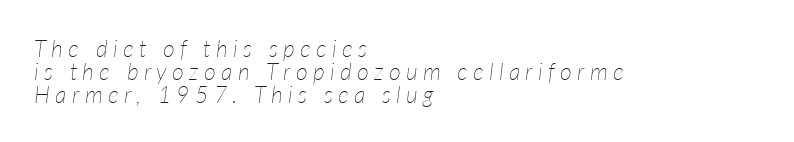
The image shows 23 px text type, italic (leaning right); set left-aligned, tight line spacing (1.0x), unusually wide letter spacing (+0.23 em), not underlined.
